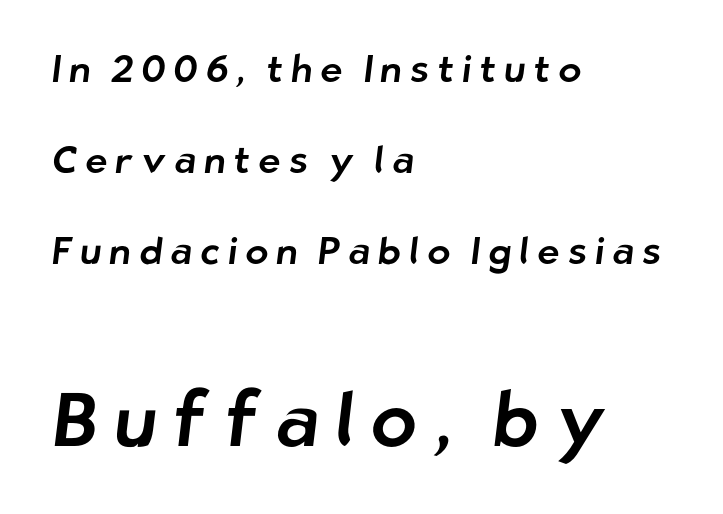
Q: Is the typeface a serif or a sans-serif typeface? A: Sans-serif.
Q: Is the text underlined? A: No.
Q: How is the paragraph aligned? A: Left-aligned.
Q: Is the spacing between letters normal or unusually wide? A: Unusually wide.
Q: Is the spacing between lines tight, normal or loose? A: Loose.
Q: Which block of text is set in a larger size, the first (top) or the second (bottom)? A: The second (bottom) one.
Q: Width (condensed, normal, or wide)? A: Normal.
Q: Stroke contrast? A: Low.
Q: x-height? A: Medium.
Q: Monospaced? A: No.
